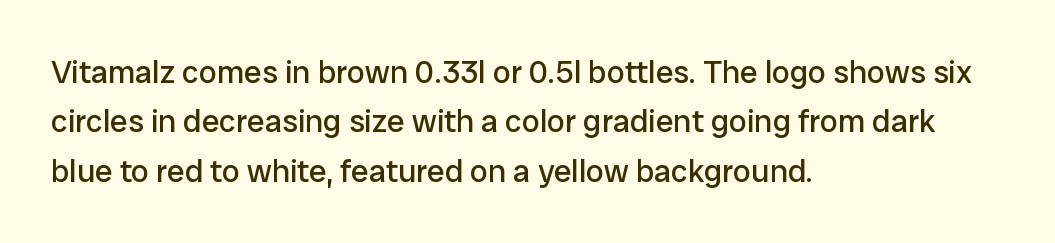
Q: Is the text bold? A: No.
Q: Is the text italic (slanted)? A: No, it is upright.
Q: Is the typeface a serif or a sans-serif typeface? A: Sans-serif.
Q: Is the text underlined? A: No.
Q: How is the paragraph aligned? A: Left-aligned.
Q: Is the spacing between letters normal or unusually wide? A: Normal.
Q: Is the spacing between lines tight, normal or loose? A: Normal.
Q: Width (condensed, normal, or wide)? A: Normal.
Q: Stroke contrast? A: Low.
Q: x-height? A: Medium.
Q: Monospaced? A: No.
